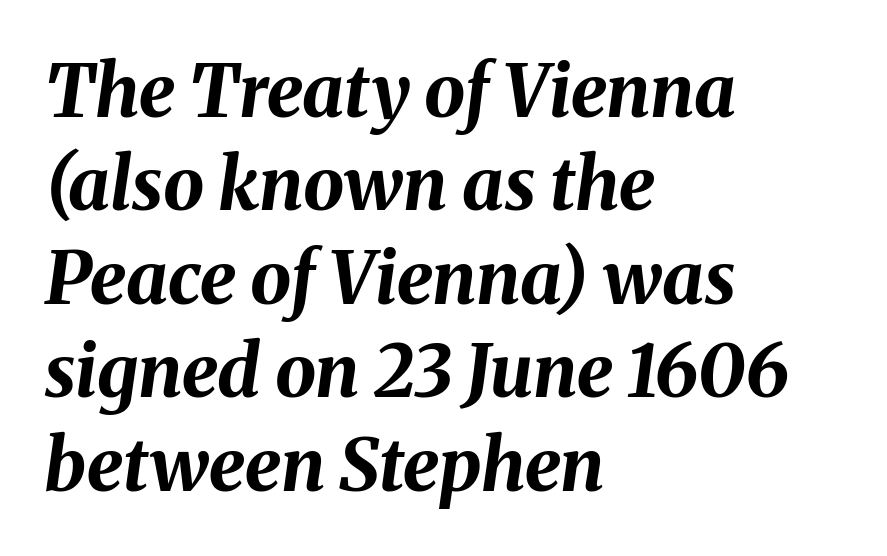
The image shows 73 px bold type, italic (leaning right); set left-aligned, normal line spacing (1.28x), normal letter spacing, not underlined; medium stroke contrast and a medium x-height.
